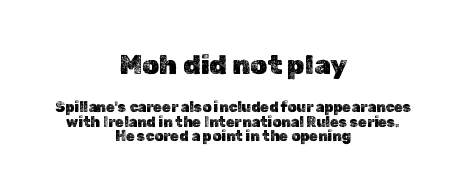
The image shows 27 px text type, upright; set centered, tight line spacing (1.05x), normal letter spacing, not underlined; the first (top) block is 1.93x larger.
